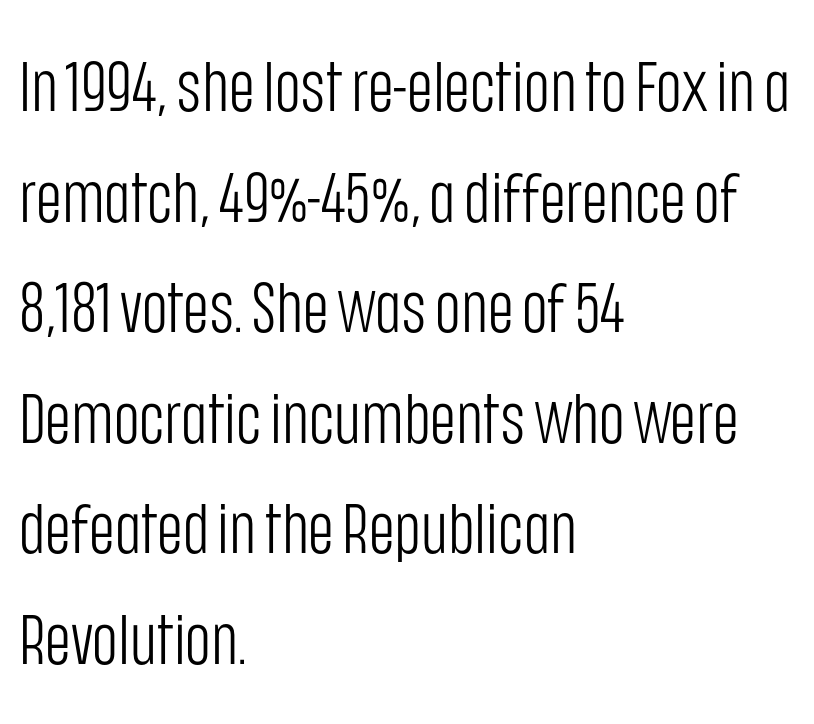
Q: Is the text bold? A: No.
Q: Is the text italic (slanted)? A: No, it is upright.
Q: Is the typeface a serif or a sans-serif typeface? A: Sans-serif.
Q: Is the text underlined? A: No.
Q: How is the paragraph aligned? A: Left-aligned.
Q: Is the spacing between letters normal or unusually wide? A: Normal.
Q: Is the spacing between lines tight, normal or loose? A: Normal.
Q: Width (condensed, normal, or wide)? A: Condensed.
Q: Stroke contrast? A: Low.
Q: x-height? A: Large.
Q: Monospaced? A: No.
